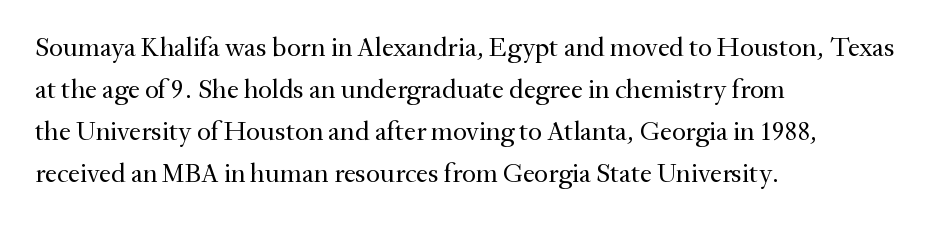
{"italic": "no", "bold": "no", "underline": "no", "align": "left", "line_spacing": "normal", "line_spacing_ratio": 1.56, "letter_spacing": "normal", "letter_spacing_em": 0.0, "glyph_px": 27}
